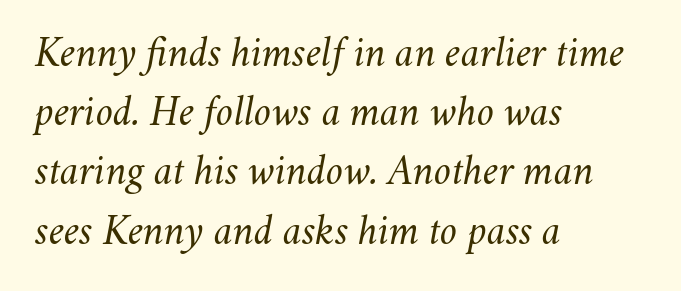
Stem width sits at or under what a default text font uses. Character widths vary here, with narrow letters taking less room than wide ones. A classic flush-left, rag-right setting is used for this passage. Baseline-to-baseline distance is the conventional proportion of letter height.
